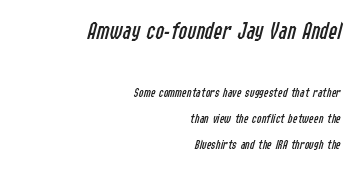
Q: Is the text bold? A: No.
Q: Is the text italic (slanted)? A: Yes, it leans right by about 14 degrees.
Q: Is the text underlined? A: No.
Q: How is the paragraph aligned? A: Right-aligned.
Q: Is the spacing between letters normal or unusually wide? A: Normal.
Q: Which block of text is set in a larger size, the first (top) or the second (bottom)? A: The first (top) one.
